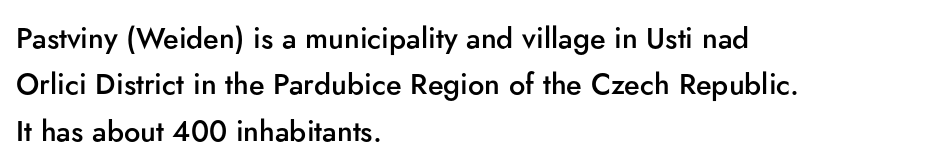
The image shows 29 px semibold sans-serif type, upright; set left-aligned, normal line spacing (1.6x), normal letter spacing, not underlined; low stroke contrast and a small x-height.
